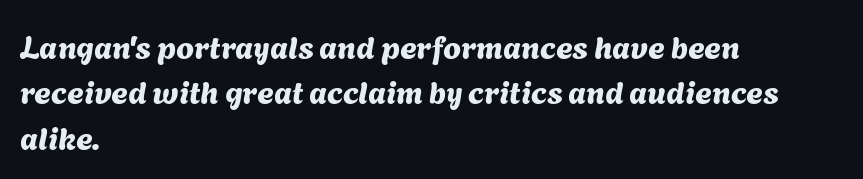
{"serif": "no", "width": "normal", "stroke_contrast": "medium", "x_height": "medium", "monospaced": "no", "underline": "no", "align": "left", "line_spacing": "normal", "line_spacing_ratio": 1.42, "letter_spacing": "normal", "letter_spacing_em": 0.0, "glyph_px": 32}
